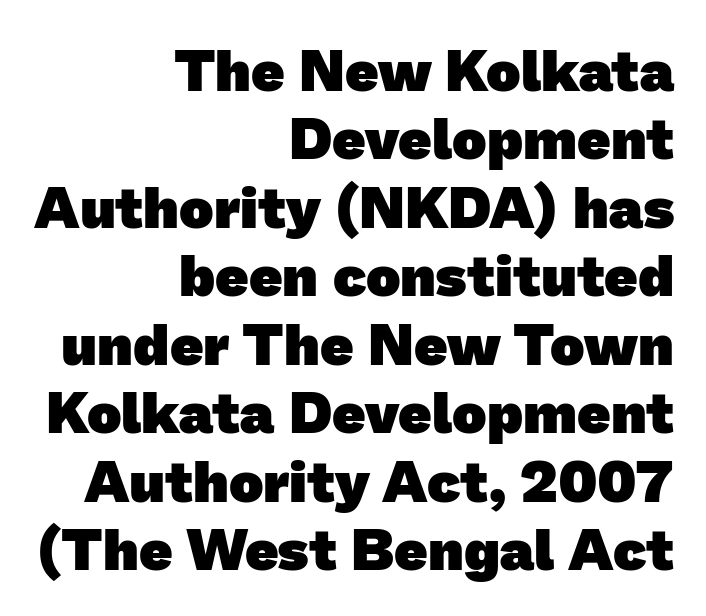
Teacher's note: observe the even right margin — that is flush-right alignment. Each letter's strokes conclude bluntly, with no projecting serifs. Think of a printed novel: that variable character pitch is what you see here. Caption: bold face, heavy strokes.
